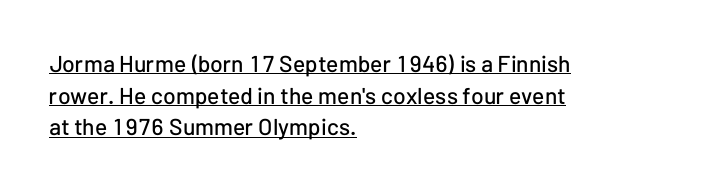
{"italic": "no", "underline": "yes", "align": "left", "line_spacing": "normal", "line_spacing_ratio": 1.38, "letter_spacing": "normal", "letter_spacing_em": 0.0, "glyph_px": 23}
